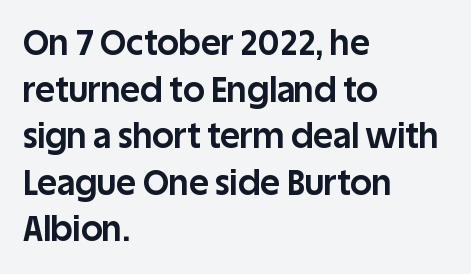
The image shows 34 px bold sans-serif type, upright; set left-aligned, normal line spacing (1.37x), normal letter spacing, not underlined; low stroke contrast and a large x-height.
